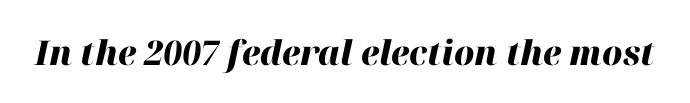
{"italic": "yes", "lean": "right", "slant_degrees": 12, "bold": "yes", "weight": "heavy", "width": "normal", "stroke_contrast": "high", "x_height": "medium", "monospaced": "no", "underline": "no", "letter_spacing": "normal", "letter_spacing_em": 0.0, "glyph_px": 34}
